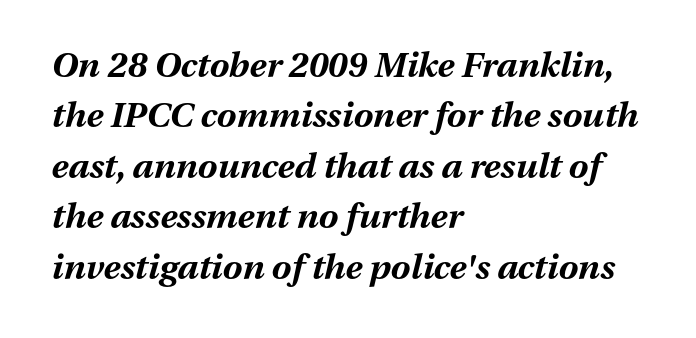
The image shows 35 px bold type, italic (leaning right); set left-aligned, normal line spacing (1.44x), normal letter spacing, not underlined; medium stroke contrast and a medium x-height.
